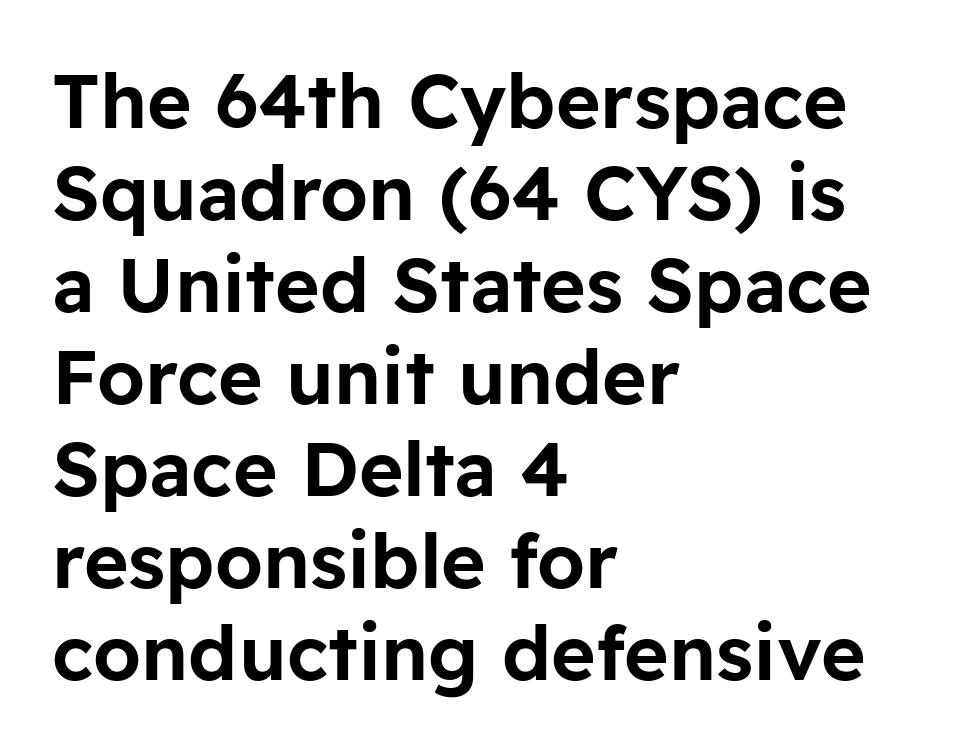
Q: Is the text italic (slanted)? A: No, it is upright.
Q: Is the typeface a serif or a sans-serif typeface? A: Sans-serif.
Q: Is the text underlined? A: No.
Q: How is the paragraph aligned? A: Left-aligned.
Q: Is the spacing between letters normal or unusually wide? A: Normal.
Q: Width (condensed, normal, or wide)? A: Normal.
Q: Stroke contrast? A: Low.
Q: x-height? A: Medium.
Q: Monospaced? A: No.
